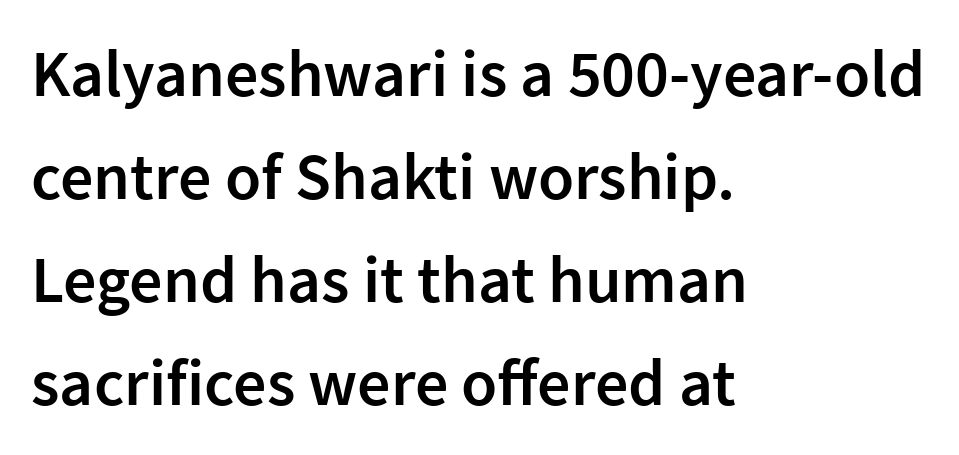
Q: Is the text bold? A: Semi-bold.
Q: Is the text italic (slanted)? A: No, it is upright.
Q: Is the typeface a serif or a sans-serif typeface? A: Sans-serif.
Q: Is the text underlined? A: No.
Q: How is the paragraph aligned? A: Left-aligned.
Q: Is the spacing between letters normal or unusually wide? A: Normal.
Q: Is the spacing between lines tight, normal or loose? A: Normal.
Q: Width (condensed, normal, or wide)? A: Normal.
Q: Stroke contrast? A: Low.
Q: x-height? A: Medium.
Q: Monospaced? A: No.
